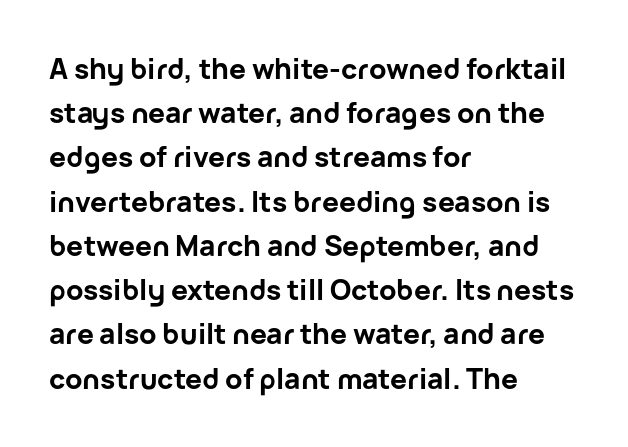
The font is running at its bold setting. Posture: upright roman. The vertical gap from one line to the next is medium. Observe the absence of serifs on each vertical stroke in this sample. These lines are rendered in a variable-pitch font.
